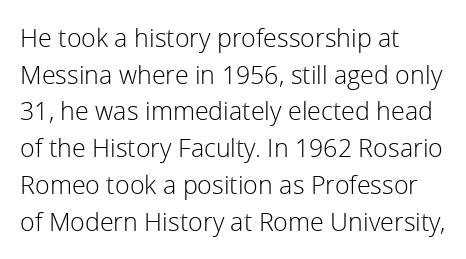
Q: Is the text bold? A: No.
Q: Is the text italic (slanted)? A: No, it is upright.
Q: Is the text underlined? A: No.
Q: How is the paragraph aligned? A: Left-aligned.
Q: Is the spacing between letters normal or unusually wide? A: Normal.
Q: Is the spacing between lines tight, normal or loose? A: Normal.
